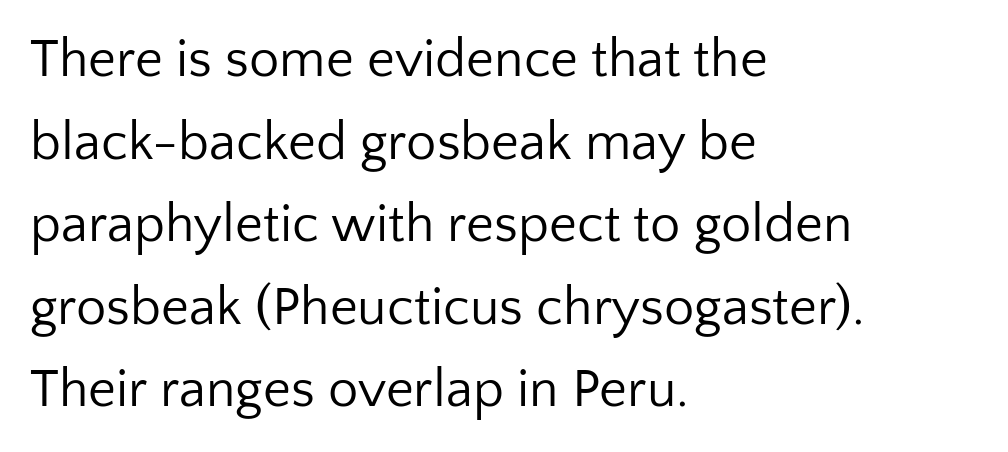
Looks like regular typesetting: each glyph gets only the width it needs. The rendering anchors every line to the left-hand side. Each word holds together tightly as a unit, with standard inter-letter gaps. Serifs: no, the terminals of the letterforms are clean.
